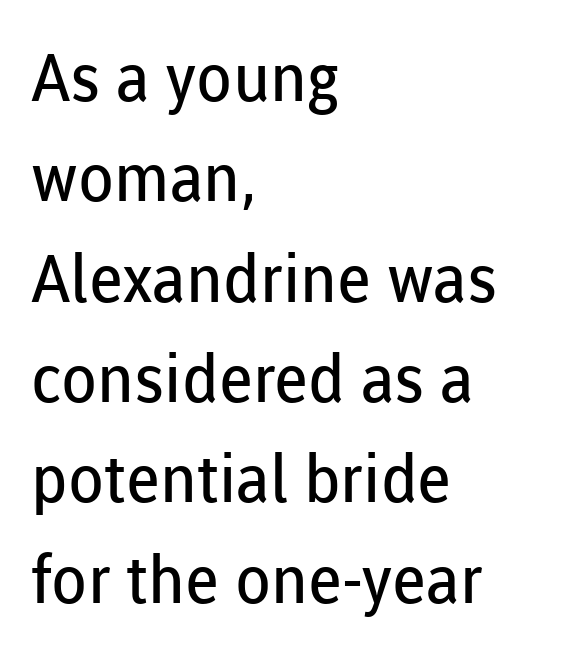
Do the characters align in a grid? No, the font is proportional. Posture: upright roman. Font category for this specimen: sans-serif. Default kerning and tracking; the words read as compact shapes.
